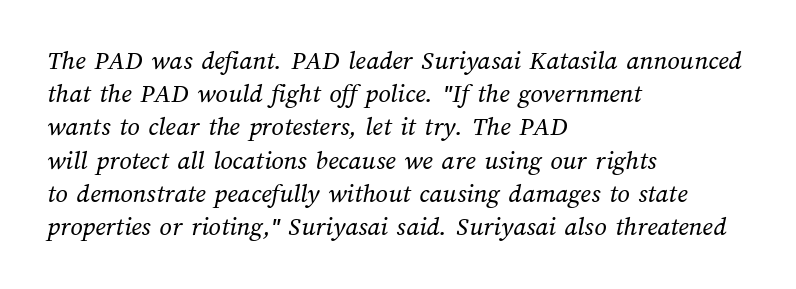
Q: Is the text bold? A: No.
Q: Is the text underlined? A: No.
Q: How is the paragraph aligned? A: Left-aligned.
Q: Is the spacing between letters normal or unusually wide? A: Normal.
